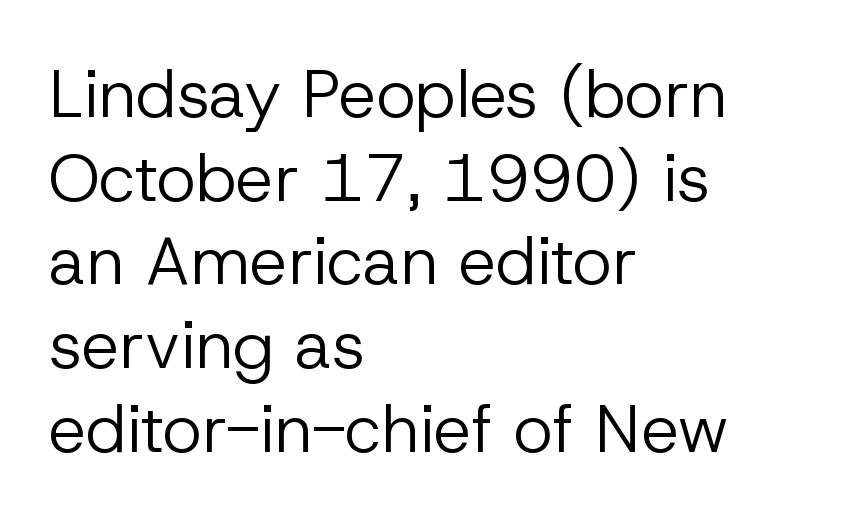
This sample uses an upright cut, with every glyph sitting square on the baseline. This reads as an unemphasized weight, regular at the heaviest. Letter spacing: default. The letters advance in unequal steps, a hallmark of proportional type. The typesetter chose a ragged-right arrangement here.
